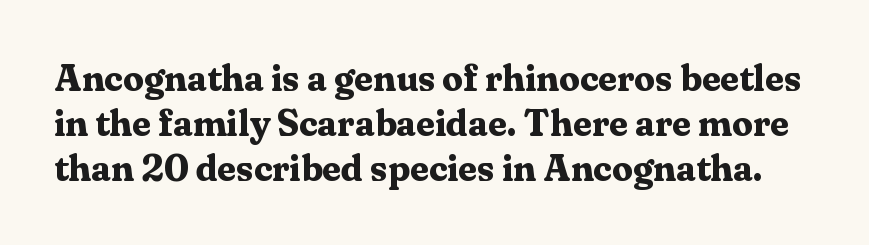
You could not count columns in this text — the font is proportionally spaced. A serif font was chosen for this passage. What weight is shown? A full bold with thick strokes. The glyphs are unaccompanied by any horizontal stroke below them. Posture: vertical.
